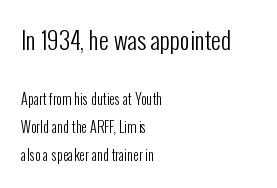
{"italic": "no", "bold": "no", "underline": "no", "align": "left", "line_spacing": "loose", "line_spacing_ratio": 2.0, "letter_spacing": "normal", "letter_spacing_em": 0.0, "larger_block": "first", "size_ratio": 1.71, "glyph_px": 24}
